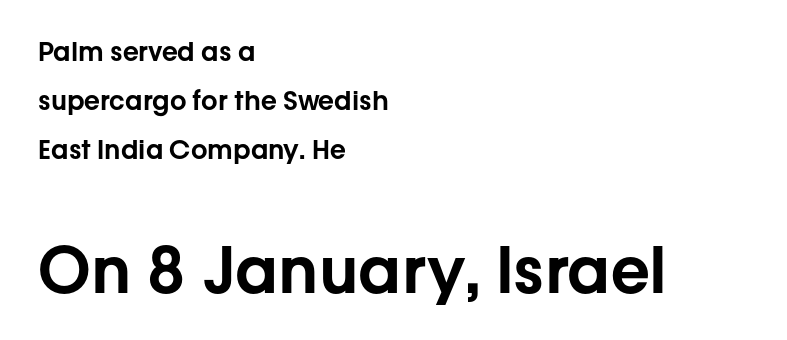
Q: Is the text italic (slanted)? A: No, it is upright.
Q: Is the typeface a serif or a sans-serif typeface? A: Sans-serif.
Q: Is the text underlined? A: No.
Q: How is the paragraph aligned? A: Left-aligned.
Q: Is the spacing between letters normal or unusually wide? A: Normal.
Q: Which block of text is set in a larger size, the first (top) or the second (bottom)? A: The second (bottom) one.
Q: Width (condensed, normal, or wide)? A: Normal.
Q: Stroke contrast? A: Low.
Q: x-height? A: Medium.
Q: Monospaced? A: No.
